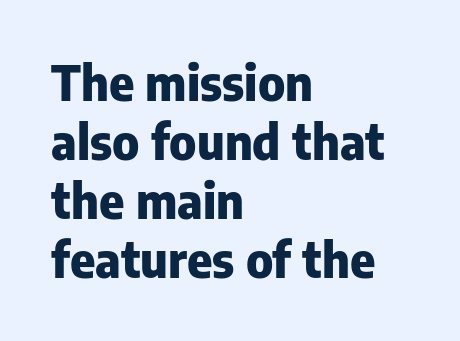
The setting favours the left margin, as ordinary paragraphs usually do. Characters follow at the spacing the type designer built in. Each letter's strokes conclude bluntly, with no projecting serifs. The letters are bold, with thick, heavy strokes. In terms of posture, this sample is upright.
